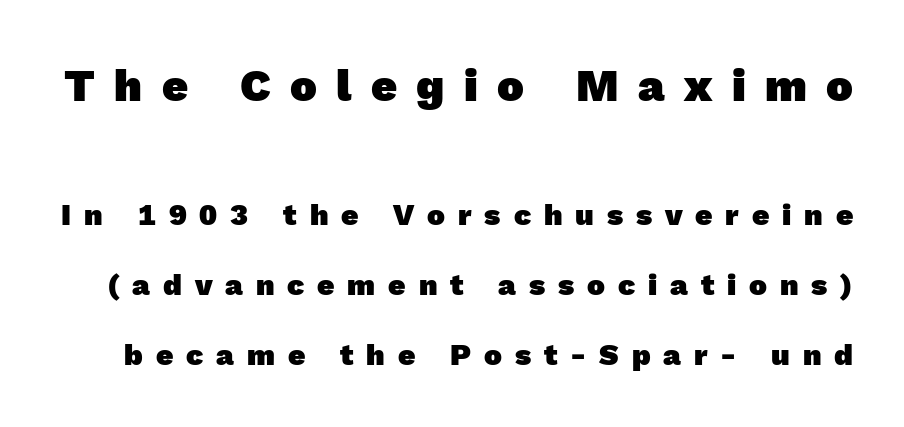
Words float on clear page, feet unadorned. These lines have a slow, spaced-out rhythm from letter to letter. The designer dialed line spacing up above the default. These lines carry a lot of weight — the face is fully bold. Looks like regular typesetting: each glyph gets only the width it needs. Observe the absence of serifs on each vertical stroke in this sample.
